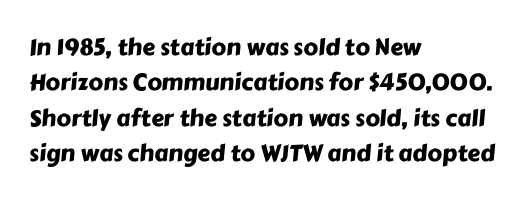
Alignment: flush left. What's the leading like? Ordinary, nothing unusual. The gaps between neighbouring characters are ordinary and unremarkable. Plain, unruled lines of type.
